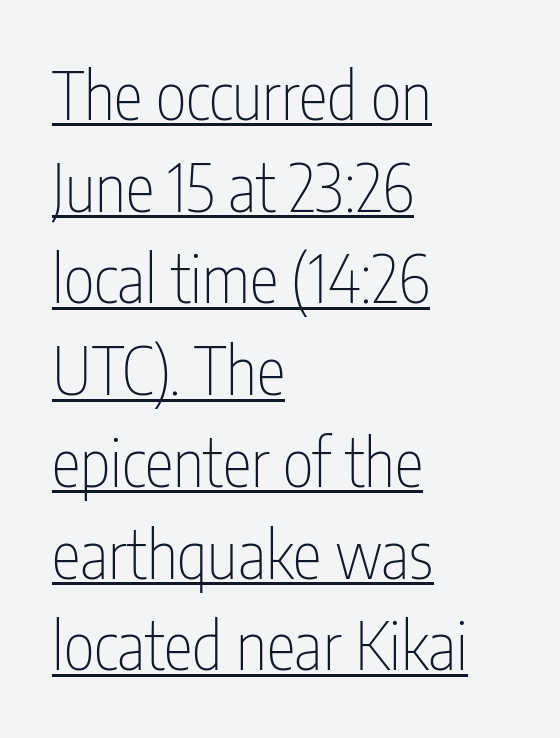
Has an underline been added? It has. These lines are rendered in a variable-pitch font. The letters stand upright; this is a roman face. In CSS terms this would be text-align: left. These lines sit exactly where default settings would place them. Type style note: lacks serifs.
